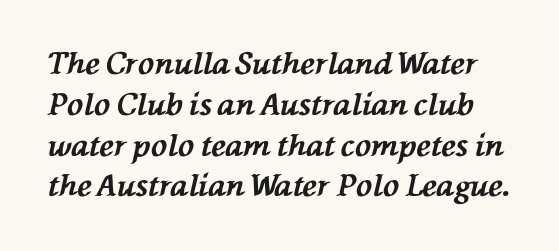
Words appear dense and cohesive because spacing is normal. The passage shown is emphatically bold. This sample keeps an unexceptional amount of space between lines. Descenders are the only things crossing below the line. These lines were composed using italics.
